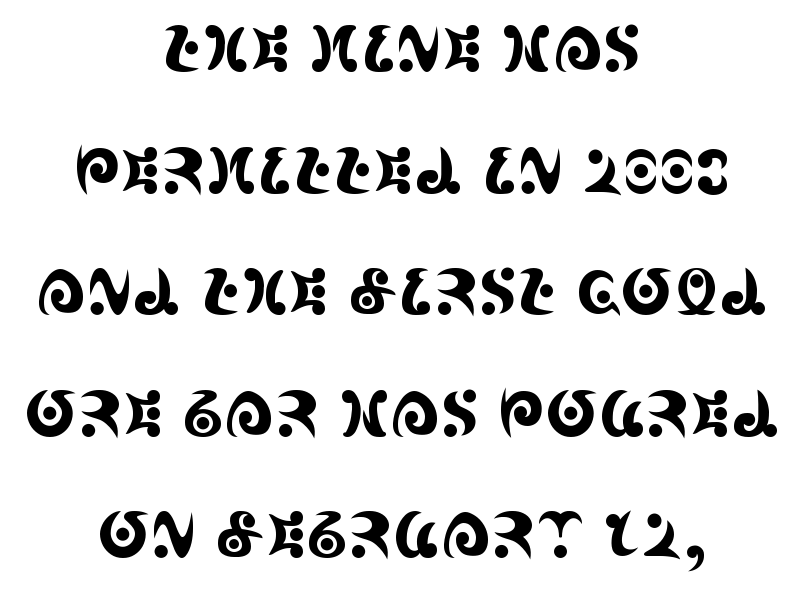
This is the regular roman posture of the typeface. Each word holds together tightly as a unit, with standard inter-letter gaps. Vertically, the passage feels expansive, rows floating well apart. This sample has the flowing, uneven cadence of proportional lettering. The letters carry serifs — small finishing strokes at the ends of their stems.
